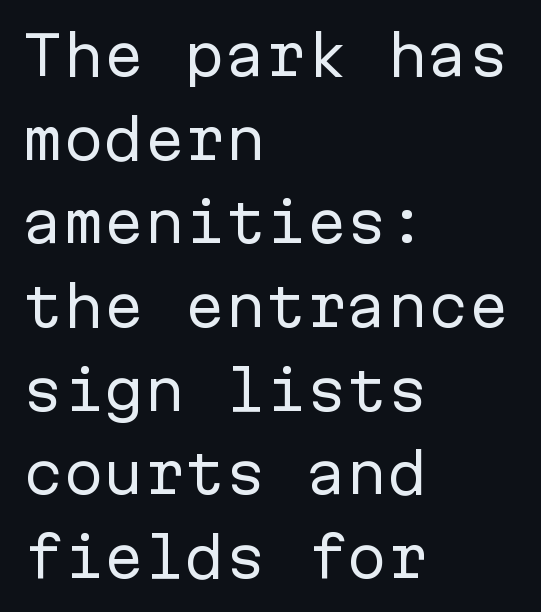
The image shows 54 px regular-weight sans-serif type, upright, monospaced; set left-aligned, normal line spacing (1.55x), normal letter spacing, not underlined; low stroke contrast and a medium x-height.
